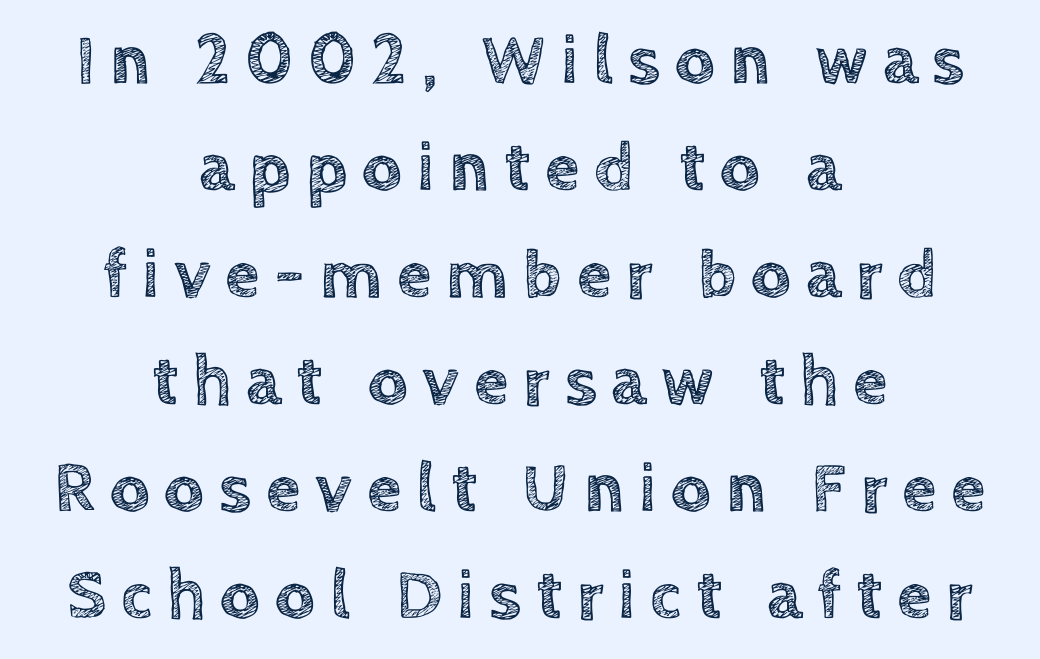
{"italic": "no", "width": "normal", "x_height": "large", "monospaced": "no", "underline": "no", "align": "center", "line_spacing": "normal", "line_spacing_ratio": 1.53, "letter_spacing": "wide", "letter_spacing_em": 0.21, "glyph_px": 70}
